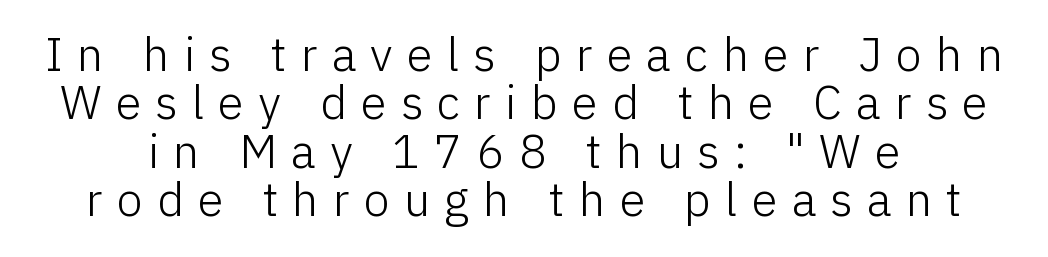
Q: Is the text bold? A: No.
Q: Is the text italic (slanted)? A: No, it is upright.
Q: Is the typeface a serif or a sans-serif typeface? A: Sans-serif.
Q: Is the text underlined? A: No.
Q: Is the spacing between letters normal or unusually wide? A: Unusually wide.
Q: Is the spacing between lines tight, normal or loose? A: Tight.
Q: Width (condensed, normal, or wide)? A: Normal.
Q: Stroke contrast? A: Low.
Q: x-height? A: Medium.
Q: Monospaced? A: No.
